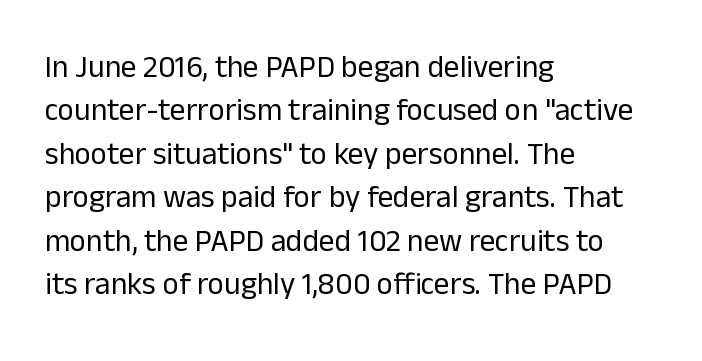
The image shows 31 px regular-weight sans-serif type, upright; set left-aligned, normal line spacing (1.4x), normal letter spacing, not underlined; low stroke contrast and a medium x-height.
